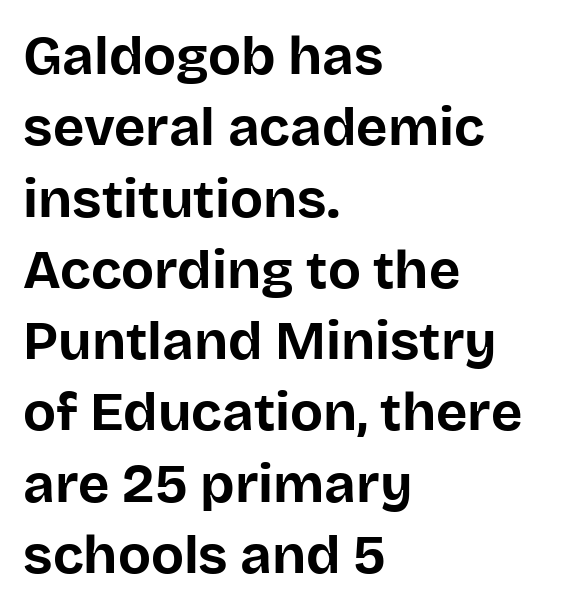
Q: Is the text bold? A: Yes.
Q: Is the text italic (slanted)? A: No, it is upright.
Q: Is the typeface a serif or a sans-serif typeface? A: Sans-serif.
Q: Is the text underlined? A: No.
Q: How is the paragraph aligned? A: Left-aligned.
Q: Is the spacing between letters normal or unusually wide? A: Normal.
Q: Is the spacing between lines tight, normal or loose? A: Normal.
Q: Width (condensed, normal, or wide)? A: Normal.
Q: Stroke contrast? A: Low.
Q: x-height? A: Large.
Q: Monospaced? A: No.
